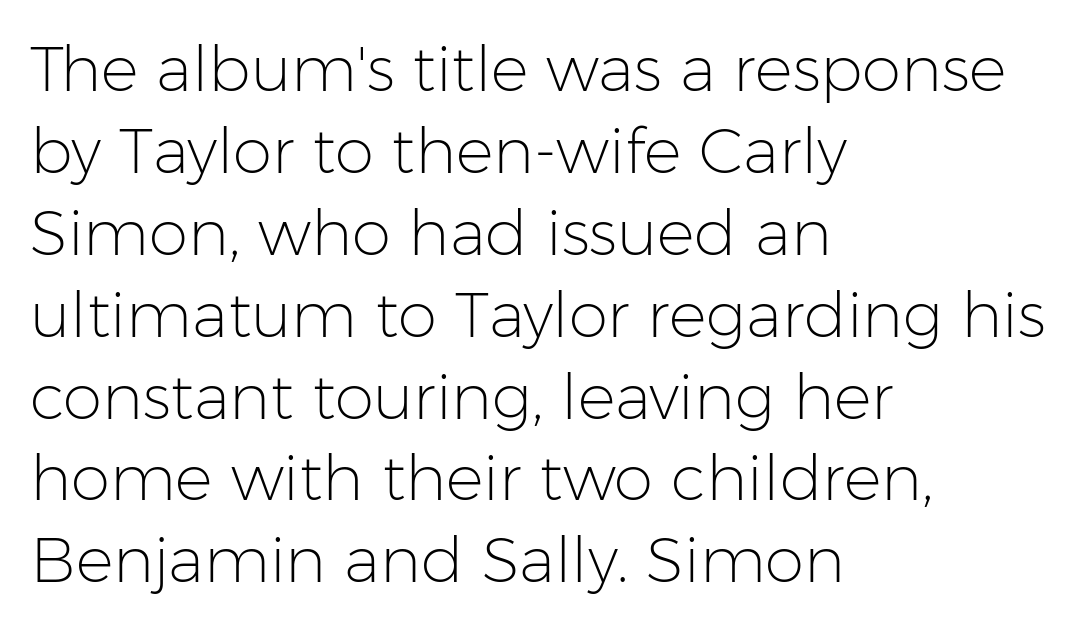
Q: Is the text bold? A: No.
Q: Is the text italic (slanted)? A: No, it is upright.
Q: Is the typeface a serif or a sans-serif typeface? A: Sans-serif.
Q: Is the text underlined? A: No.
Q: How is the paragraph aligned? A: Left-aligned.
Q: Is the spacing between letters normal or unusually wide? A: Normal.
Q: Is the spacing between lines tight, normal or loose? A: Normal.
Q: Width (condensed, normal, or wide)? A: Normal.
Q: Stroke contrast? A: Low.
Q: x-height? A: Medium.
Q: Monospaced? A: No.
